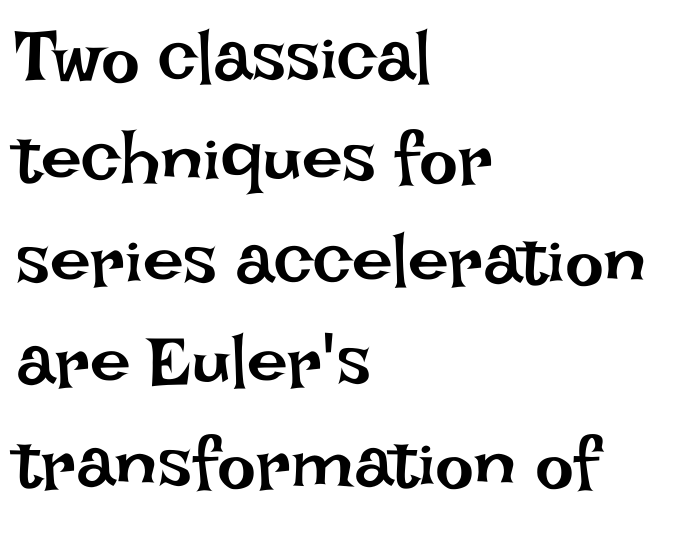
{"italic": "no", "bold": "no", "weight": "regular", "width": "normal", "stroke_contrast": "low", "x_height": "large", "monospaced": "no", "underline": "no", "align": "left", "line_spacing": "normal", "line_spacing_ratio": 1.39, "letter_spacing": "normal", "letter_spacing_em": 0.0, "glyph_px": 73}
